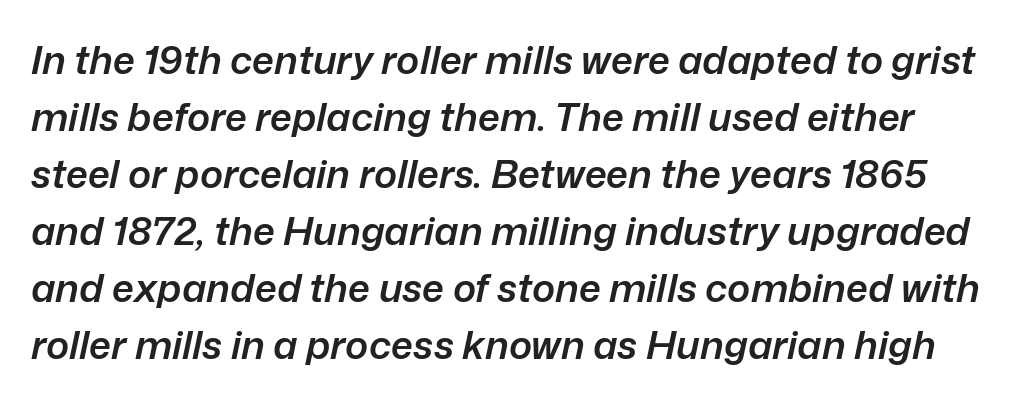
{"italic": "yes", "lean": "right", "slant_degrees": 12, "bold": "semi", "weight": "semibold", "width": "normal", "stroke_contrast": "low", "x_height": "medium", "monospaced": "no", "underline": "no", "line_spacing": "normal", "line_spacing_ratio": 1.46, "letter_spacing": "normal", "letter_spacing_em": 0.0, "glyph_px": 39}
